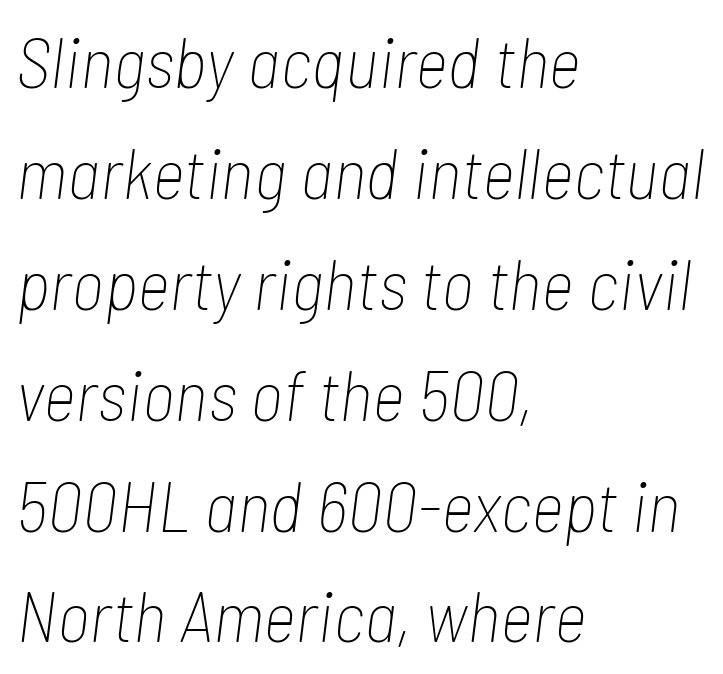
The letters look calm and open, with moderate or lighter stems. Honestly, there is no underline to notice here at all. Typeset ragged right — the left edge is the straight one. The rendering uses a moderate line-height, typical for paragraphs. Spacing verdict: proportional, widths tailored to each character. These lines were composed using italics.
